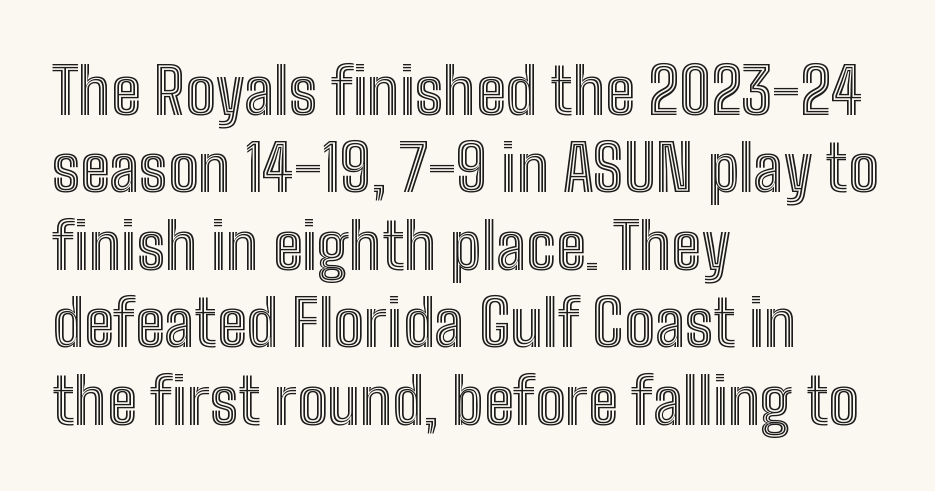
The image shows 64 px condensed type, upright; set left-aligned, line spacing 1.21x, normal letter spacing, not underlined; a medium x-height.
